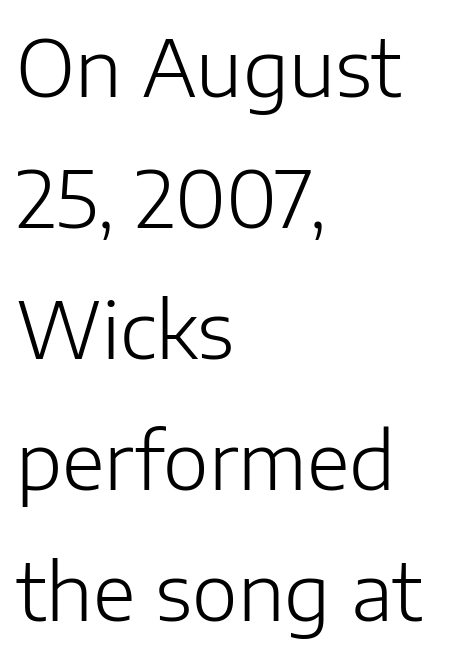
{"serif": "no", "italic": "no", "bold": "no", "weight": "light", "width": "normal", "stroke_contrast": "low", "x_height": "medium", "monospaced": "no", "underline": "no", "align": "left", "line_spacing": "normal", "line_spacing_ratio": 1.68, "letter_spacing": "normal", "letter_spacing_em": 0.0, "glyph_px": 78}
